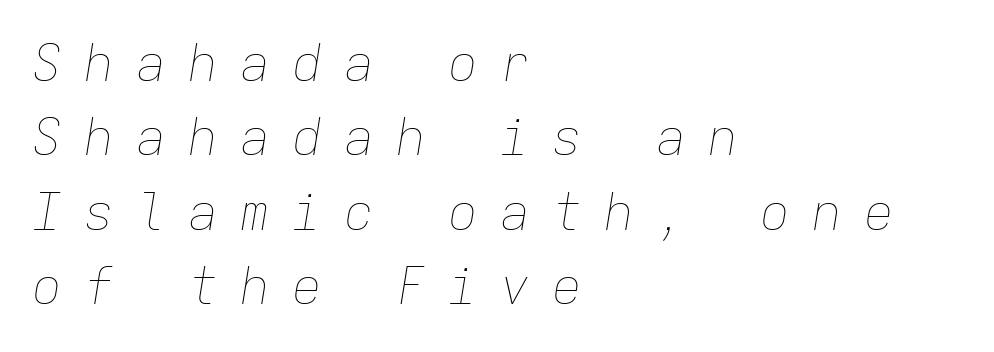
Notice how the passage keeps a crisp vertical edge on the left only. Clear beneath every line of the passage. You can tell it's italic because the verticals aren't actually vertical. No extra ink here — the face is not bold.
